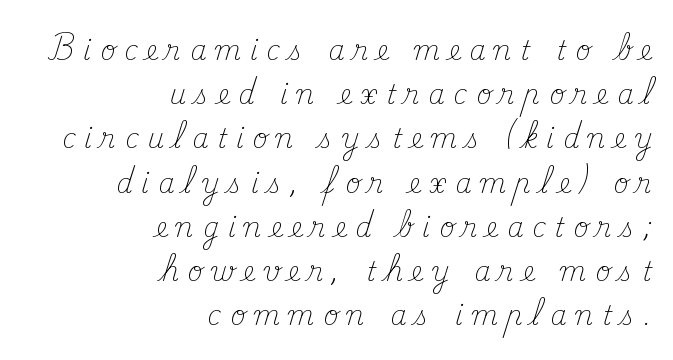
The image shows 26 px text type; set right-aligned, normal line spacing (1.7x), unusually wide letter spacing (+0.34 em), not underlined.
